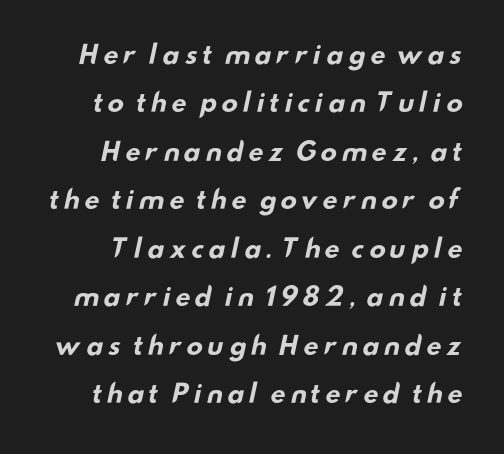
{"bold": "yes", "underline": "no", "line_spacing": "loose", "line_spacing_ratio": 1.94, "glyph_px": 25}
